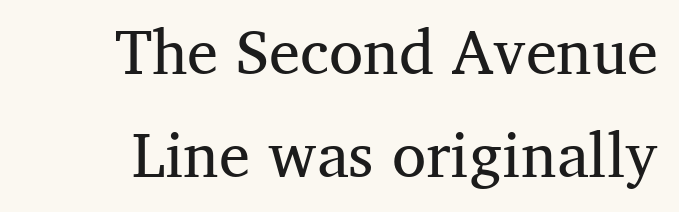
Do the letters lean? They stand straight. Clear beneath every line of the passage. The font sits on the lighter half of the weight spectrum, regular included. The letters sit at their default tracking, neither squeezed nor spread. This rendering employs a face with finishing strokes, i.e., a serif. How would I describe the line gaps? Plain and ordinary.
